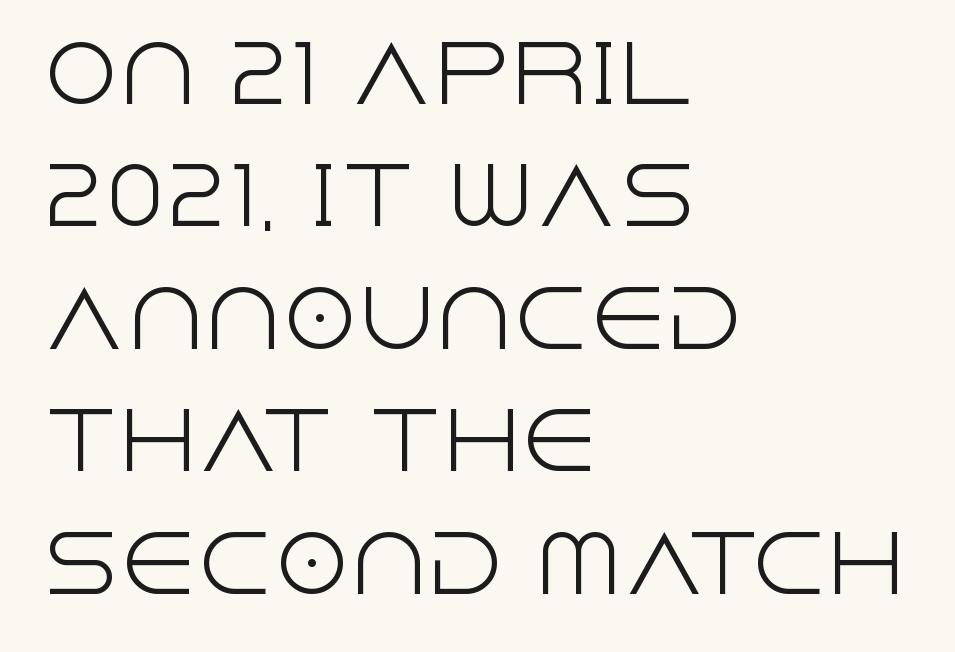
{"serif": "no", "italic": "no", "bold": "no", "weight": "light", "width": "normal", "x_height": "large", "monospaced": "no", "underline": "no", "align": "left", "line_spacing": "normal", "line_spacing_ratio": 1.59, "letter_spacing": "normal", "letter_spacing_em": 0.0, "glyph_px": 77}
